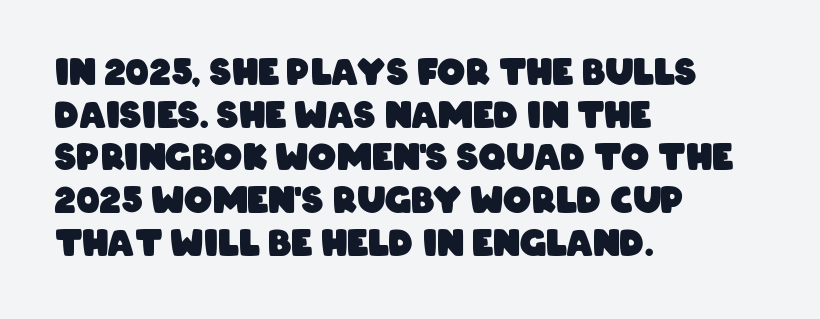
Q: Is the text bold? A: Yes.
Q: Is the typeface a serif or a sans-serif typeface? A: Sans-serif.
Q: Is the text underlined? A: No.
Q: How is the paragraph aligned? A: Left-aligned.
Q: Is the spacing between letters normal or unusually wide? A: Normal.
Q: Width (condensed, normal, or wide)? A: Condensed.
Q: Stroke contrast? A: Low.
Q: x-height? A: Large.
Q: Monospaced? A: No.
